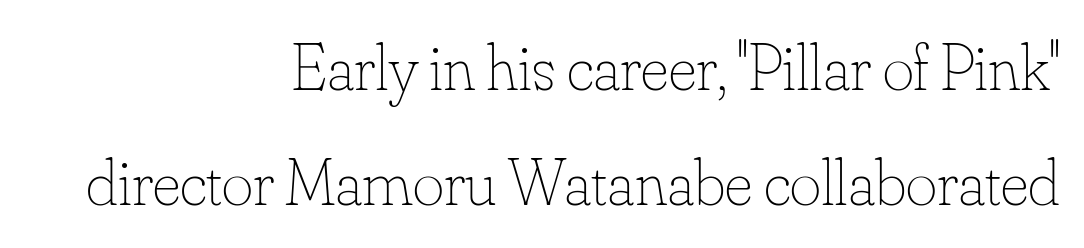
Q: Is the text bold? A: No.
Q: Is the text italic (slanted)? A: No, it is upright.
Q: Is the text underlined? A: No.
Q: How is the paragraph aligned? A: Right-aligned.
Q: Is the spacing between letters normal or unusually wide? A: Normal.
Q: Width (condensed, normal, or wide)? A: Normal.
Q: Stroke contrast? A: Low.
Q: x-height? A: Small.
Q: Monospaced? A: No.
